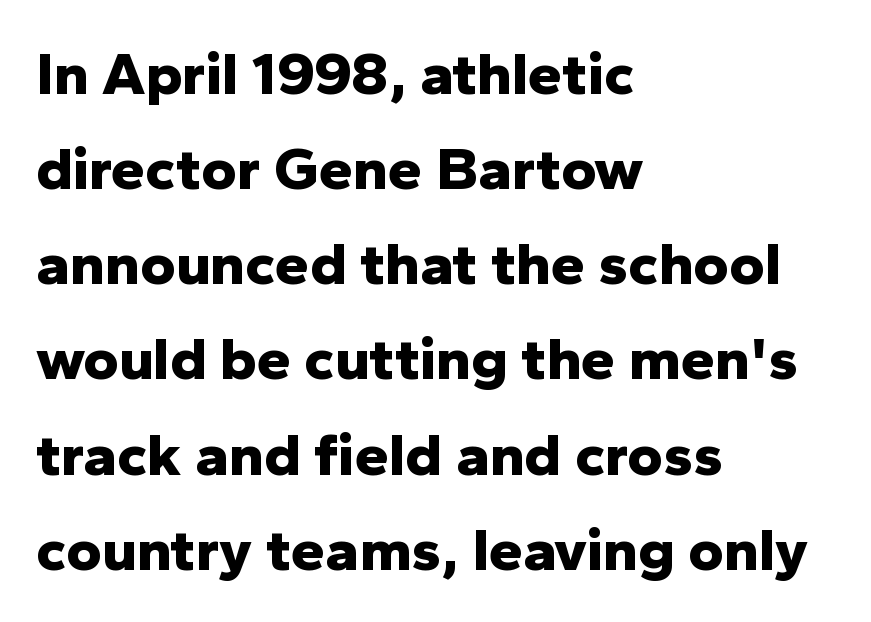
{"serif": "no", "italic": "no", "bold": "yes", "weight": "bold", "width": "normal", "stroke_contrast": "low", "x_height": "medium", "monospaced": "no", "underline": "no", "align": "left", "line_spacing": "normal", "line_spacing_ratio": 1.56, "letter_spacing": "normal", "letter_spacing_em": 0.0, "glyph_px": 61}
